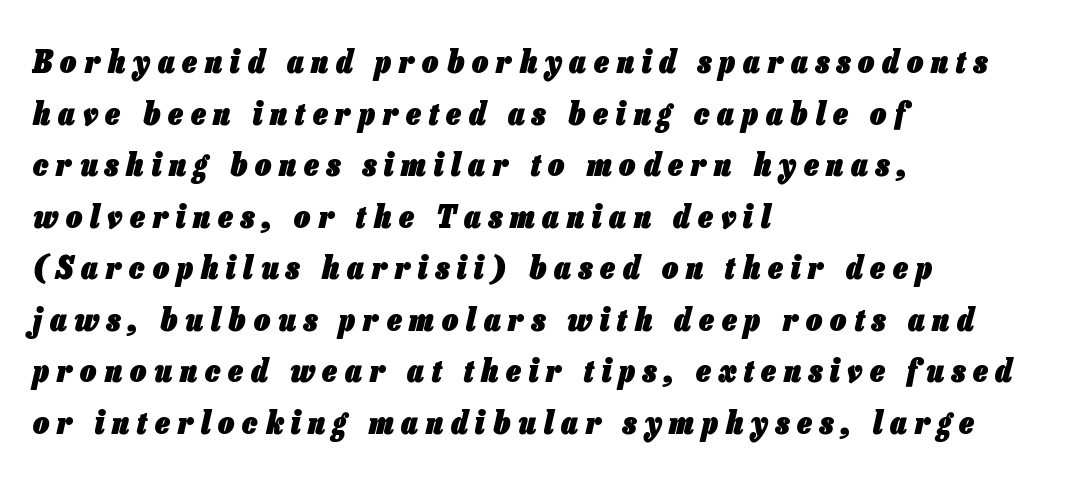
The image shows 32 px heavy, condensed type, italic (leaning right); set left-aligned, normal line spacing (1.61x), unusually wide letter spacing (+0.25 em), not underlined; low stroke contrast and a medium x-height.
